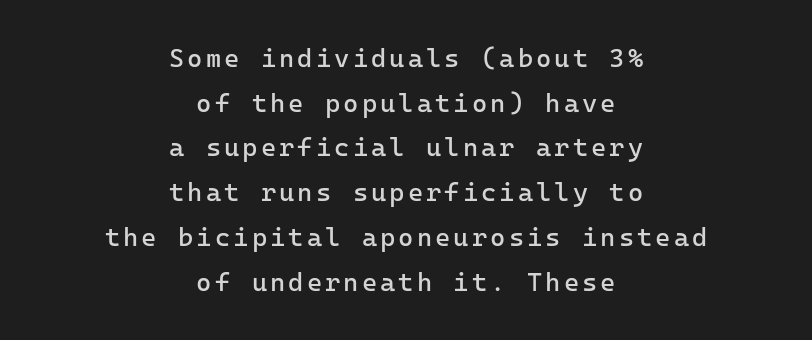
Weight: in the light-to-regular range. When letters stand straight like this, we call the style roman or upright. Clear beneath every line of the passage. The typesetter chose a symmetrical, centered arrangement here.
